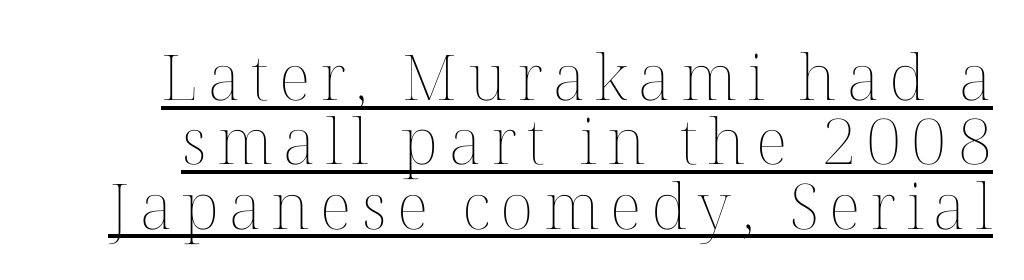
No heavy texture on the line: the type isn't bold. Caption: lettering with a line underneath. Note the varied advance widths — an 'i' is clearly narrower than an 'm'. No italicization has been applied; the sample stays upright. Horizontal bands of white between lines are thin slivers.
